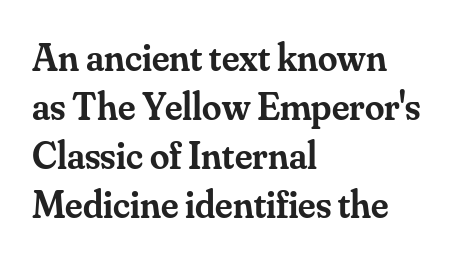
{"serif": "yes", "italic": "no", "bold": "semi", "weight": "semibold", "width": "normal", "stroke_contrast": "medium", "x_height": "small", "monospaced": "no", "underline": "no", "align": "left", "line_spacing": "normal", "line_spacing_ratio": 1.26, "letter_spacing": "normal", "letter_spacing_em": 0.0, "glyph_px": 39}
